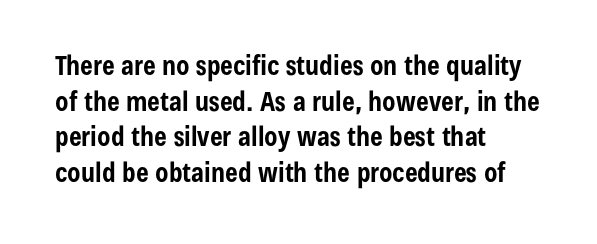
The image shows 27 px bold type, upright; set left-aligned, normal line spacing (1.32x), normal letter spacing, not underlined.
